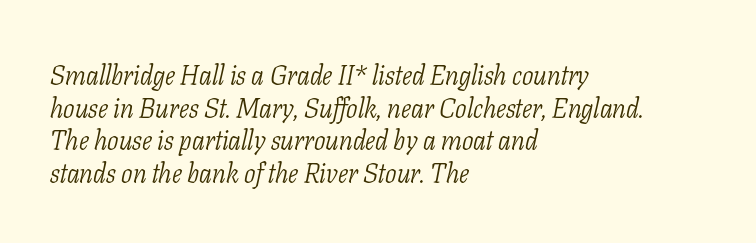
Q: Is the text bold? A: No.
Q: Is the text italic (slanted)? A: Yes, it leans right by about 11 degrees.
Q: Is the text underlined? A: No.
Q: How is the paragraph aligned? A: Left-aligned.
Q: Is the spacing between letters normal or unusually wide? A: Normal.
